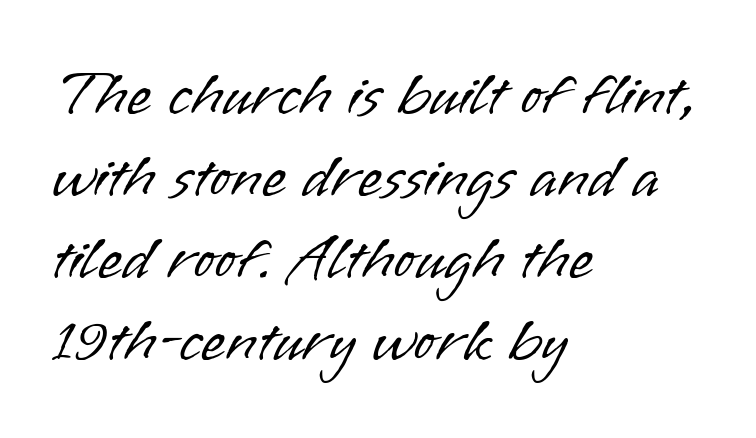
The image shows 64 px light sans-serif type; set left-aligned, normal line spacing (1.28x), normal letter spacing, not underlined; low stroke contrast and a small x-height.
